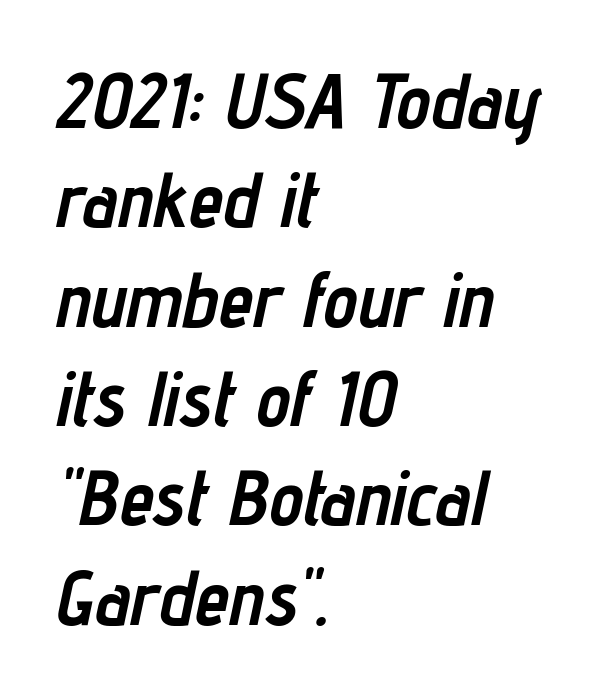
The image shows 77 px semibold, condensed type, italic (leaning right); set left-aligned, normal line spacing (1.29x), normal letter spacing, not underlined; low stroke contrast and a medium x-height.
